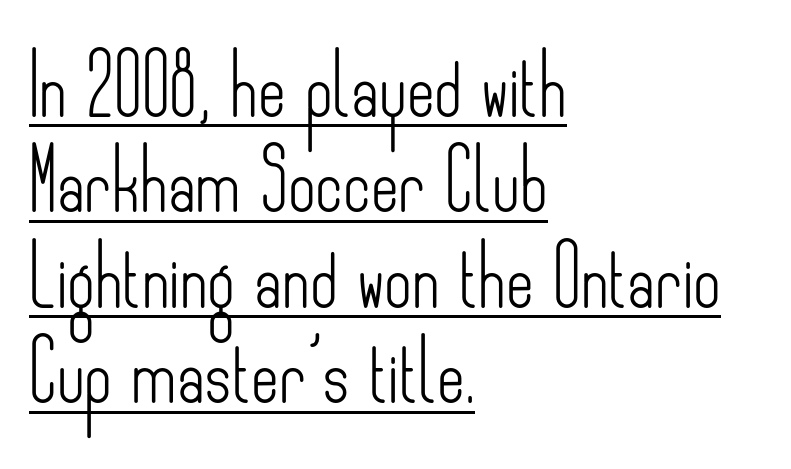
The image shows 60 px light, condensed sans-serif type, upright; set left-aligned, normal line spacing (1.59x), normal letter spacing, underlined; low stroke contrast and a small x-height.
